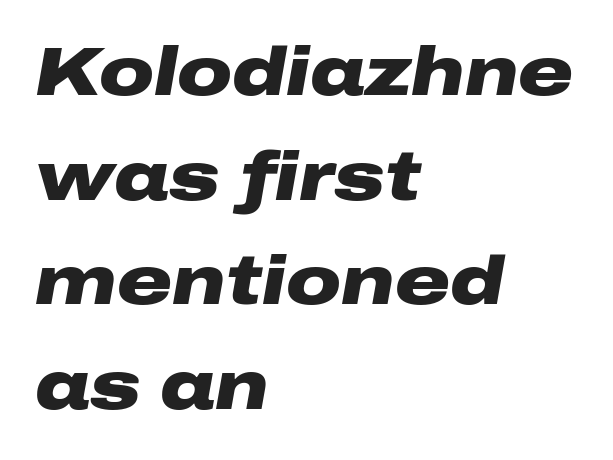
The image shows 68 px heavy, wide type, italic (leaning right); set left-aligned, normal line spacing (1.54x), normal letter spacing, not underlined; low stroke contrast and a medium x-height.
